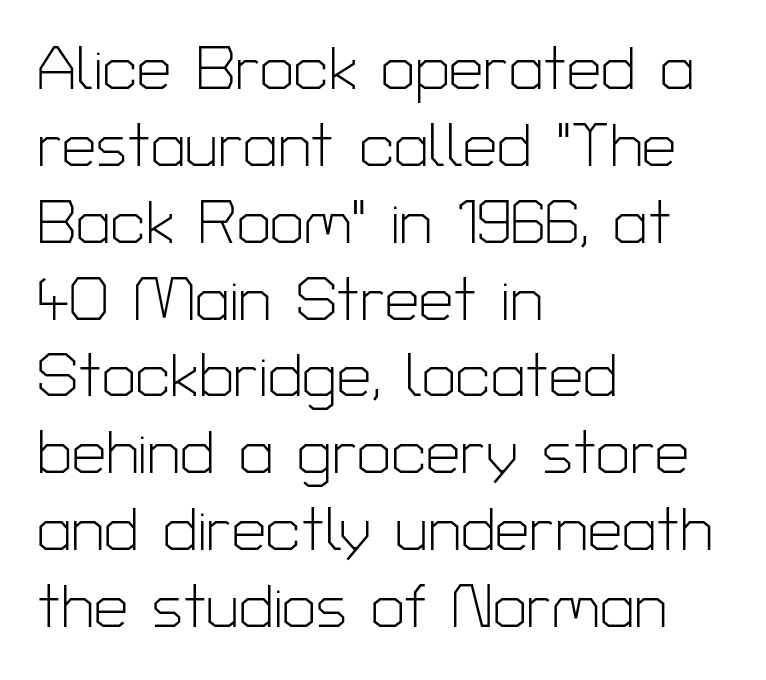
The image shows 61 px light sans-serif type, upright; set left-aligned, normal line spacing (1.26x), normal letter spacing, not underlined; low stroke contrast and a medium x-height.
